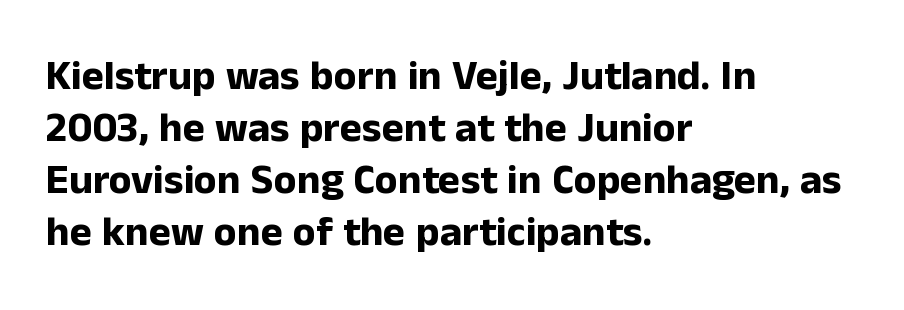
Q: Is the text bold? A: Yes.
Q: Is the text italic (slanted)? A: No, it is upright.
Q: Is the typeface a serif or a sans-serif typeface? A: Sans-serif.
Q: Is the text underlined? A: No.
Q: How is the paragraph aligned? A: Left-aligned.
Q: Is the spacing between letters normal or unusually wide? A: Normal.
Q: Width (condensed, normal, or wide)? A: Normal.
Q: Stroke contrast? A: Low.
Q: x-height? A: Medium.
Q: Monospaced? A: No.
